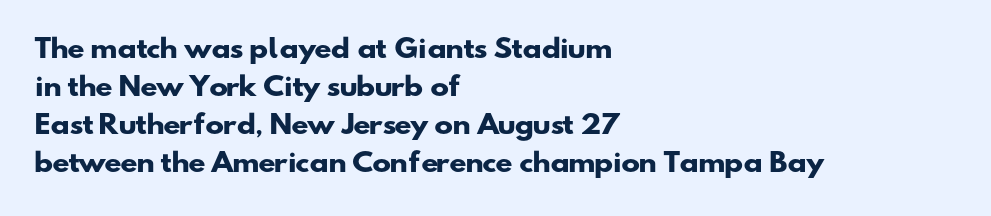
{"bold": "yes", "underline": "no", "align": "left", "line_spacing": "normal", "line_spacing_ratio": 1.52, "letter_spacing": "normal", "letter_spacing_em": 0.0, "glyph_px": 25}
